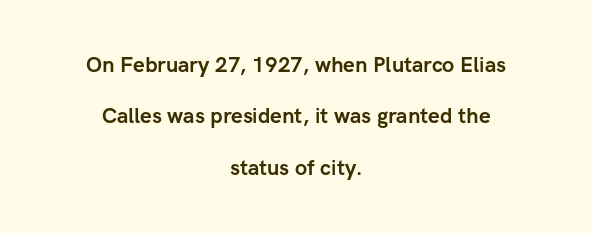
Q: Is the text bold? A: Yes.
Q: Is the text italic (slanted)? A: No, it is upright.
Q: Is the text underlined? A: No.
Q: How is the paragraph aligned? A: Centered.
Q: Is the spacing between letters normal or unusually wide? A: Normal.
Q: Is the spacing between lines tight, normal or loose? A: Loose.
